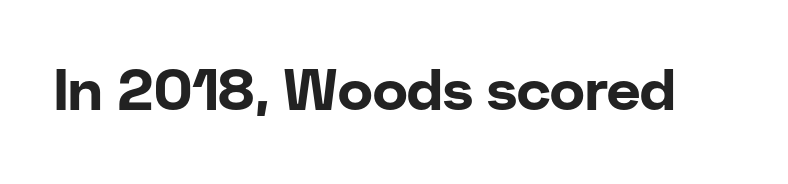
Q: Is the text bold? A: Yes.
Q: Is the text italic (slanted)? A: No, it is upright.
Q: Is the typeface a serif or a sans-serif typeface? A: Sans-serif.
Q: Is the text underlined? A: No.
Q: Is the spacing between letters normal or unusually wide? A: Normal.
Q: Width (condensed, normal, or wide)? A: Normal.
Q: Stroke contrast? A: Low.
Q: x-height? A: Medium.
Q: Monospaced? A: No.
